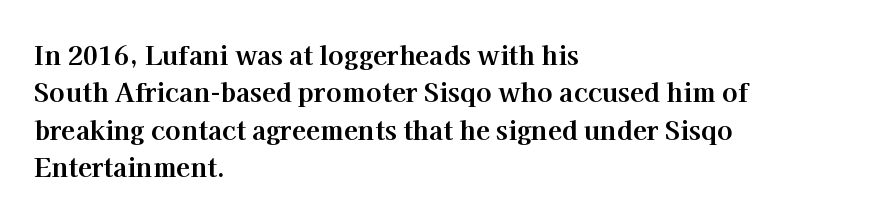
{"italic": "no", "bold": "yes", "underline": "no", "align": "left", "line_spacing": "normal", "line_spacing_ratio": 1.44, "letter_spacing": "normal", "letter_spacing_em": 0.0, "glyph_px": 26}
